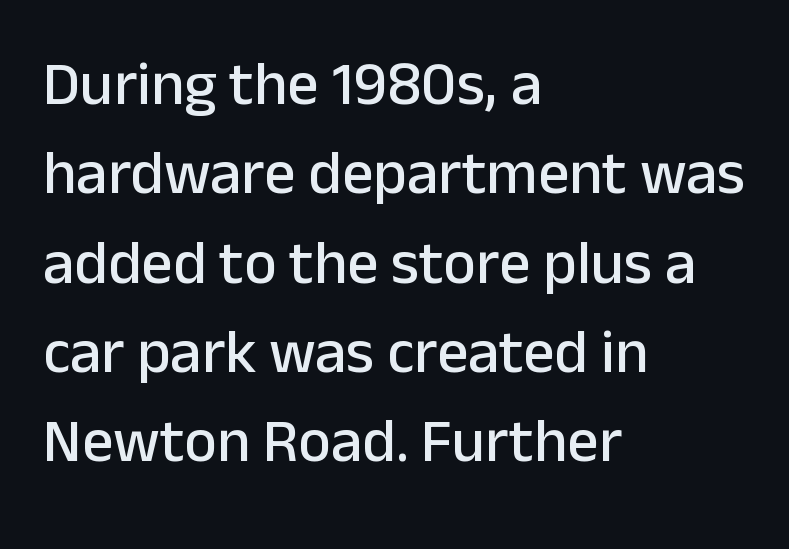
The image shows 62 px sans-serif type, upright; set left-aligned, normal line spacing (1.44x), normal letter spacing, not underlined; low stroke contrast and a medium x-height.
